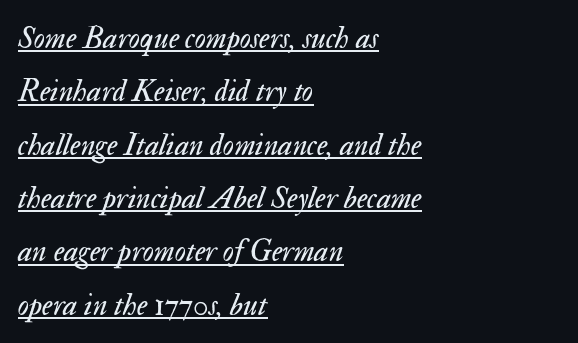
{"italic": "yes", "lean": "right", "slant_degrees": 17, "bold": "no", "weight": "regular", "width": "normal", "stroke_contrast": "medium", "x_height": "small", "monospaced": "no", "underline": "yes", "align": "left", "line_spacing_ratio": 1.72, "letter_spacing": "normal", "letter_spacing_em": 0.0, "glyph_px": 31}
